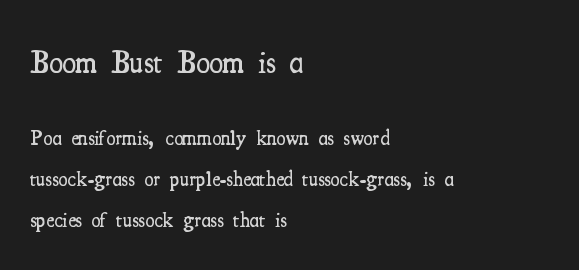
{"serif": "yes", "italic": "no", "bold": "semi", "weight": "semibold", "width": "condensed", "stroke_contrast": "medium", "x_height": "small", "monospaced": "no", "underline": "no", "align": "left", "line_spacing": "loose", "line_spacing_ratio": 1.96, "letter_spacing": "normal", "letter_spacing_em": 0.0, "larger_block": "first", "size_ratio": 1.48, "glyph_px": 31}
